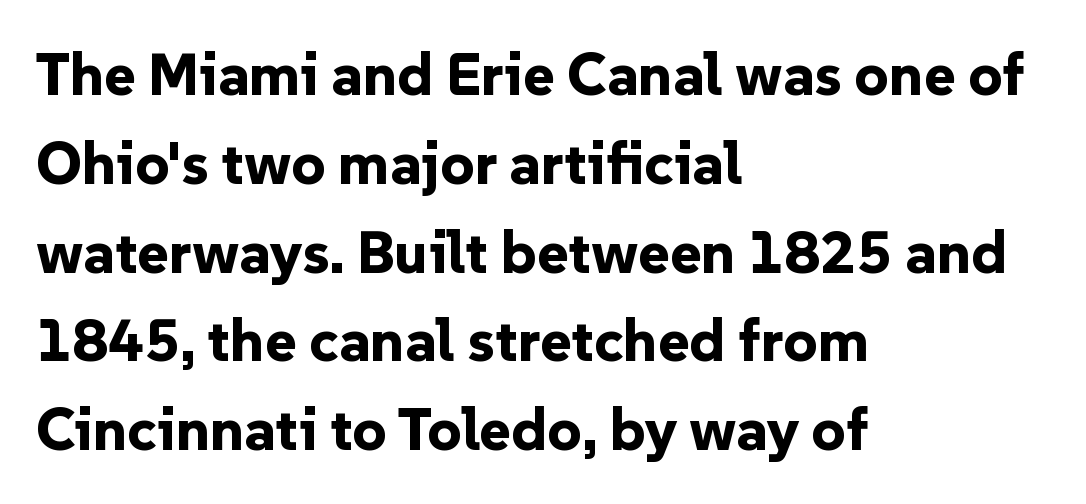
How are the letters spaced? Ordinarily, with no added tracking. Check the space under the baseline: it is left empty. I'd call this a sans setting — the letters go barefoot. Character widths vary here, with narrow letters taking less room than wide ones. Heavy, bold letterforms.
